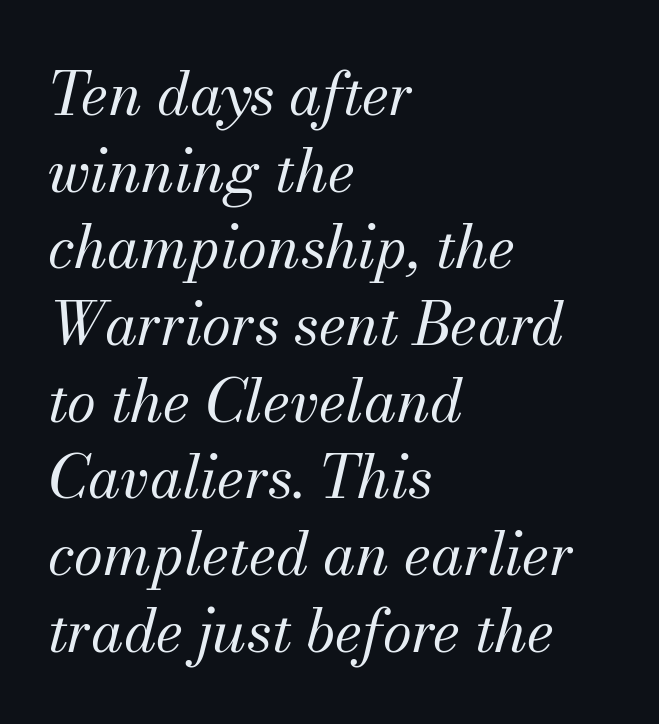
The image shows 59 px regular-weight serif type, italic (leaning right); set left-aligned, normal line spacing (1.3x), normal letter spacing, not underlined; medium stroke contrast and a small x-height.
